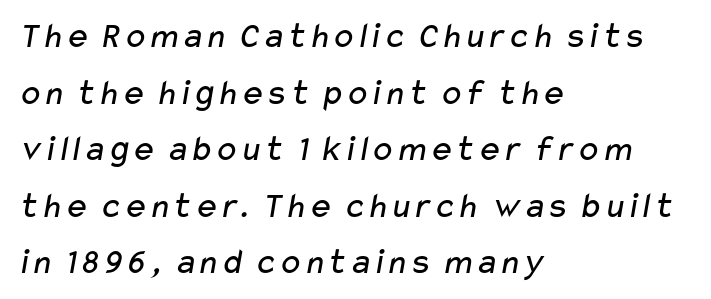
Leading: standard. This sample is left-justified, so line endings fall wherever the words run out. Unlike a traditional serif, this face leaves its strokes unadorned. Weight: in the light-to-regular range.
